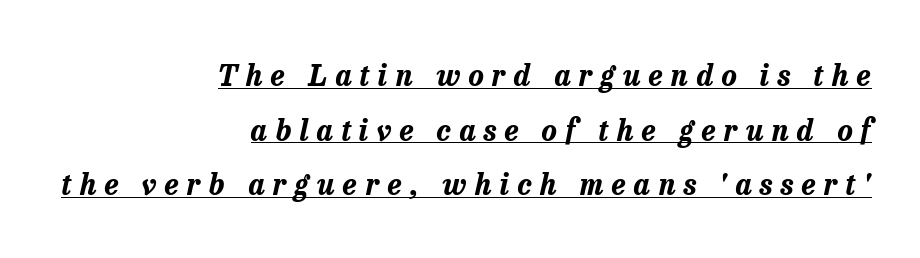
The image shows 29 px bold type, italic (leaning right); set right-aligned, line spacing 1.88x, unusually wide letter spacing (+0.28 em), underlined; low stroke contrast and a medium x-height.
